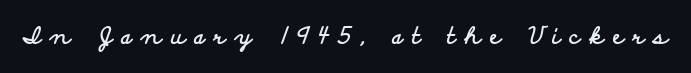
Q: Is the text bold? A: Yes.
Q: Is the text italic (slanted)? A: Yes.
Q: Is the text underlined? A: No.
Q: Is the spacing between letters normal or unusually wide? A: Unusually wide.
